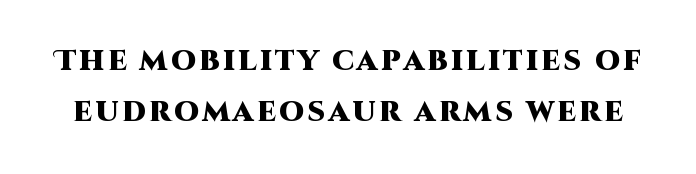
{"serif": "no", "italic": "no", "bold": "yes", "weight": "heavy", "width": "normal", "stroke_contrast": "high", "x_height": "large", "monospaced": "no", "underline": "no", "line_spacing_ratio": 1.82, "glyph_px": 28}
